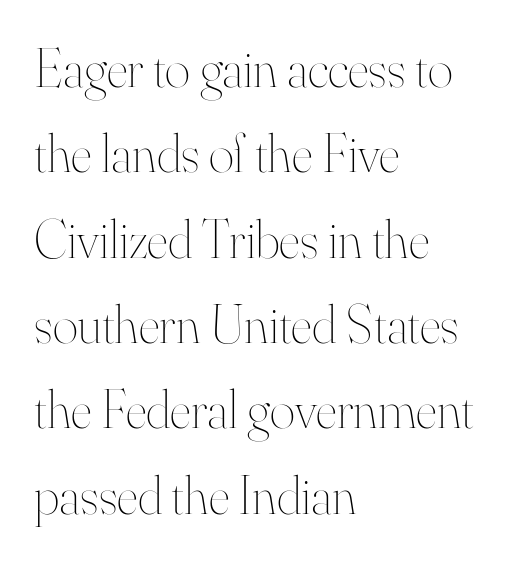
The image shows 54 px thin type, upright; set left-aligned, normal line spacing (1.58x), normal letter spacing, not underlined; high stroke contrast and a small x-height.
